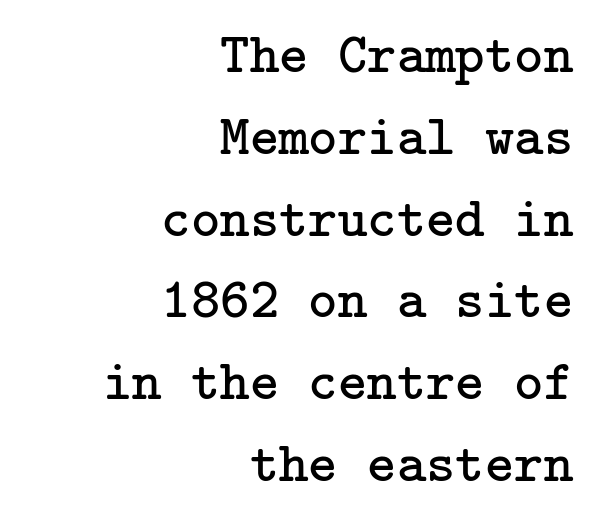
{"serif": "yes", "italic": "no", "bold": "no", "weight": "regular", "width": "normal", "stroke_contrast": "low", "x_height": "medium", "underline": "no", "align": "right", "line_spacing": "normal", "line_spacing_ratio": 1.46, "letter_spacing": "normal", "letter_spacing_em": 0.0, "glyph_px": 56}
